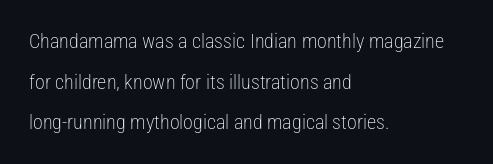
The rendering uses a large line-height, opening up the rows. The setting favours the left margin, as ordinary paragraphs usually do. Vertical strokes here are truly vertical. These lines keep a tight, regular rhythm from letter to letter. Lines of text with bare space underneath.
